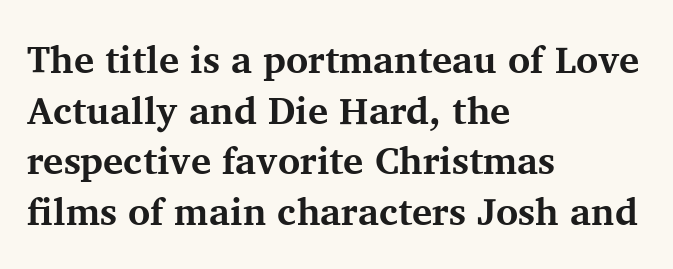
Q: Is the text bold? A: Yes.
Q: Is the text italic (slanted)? A: No, it is upright.
Q: Is the typeface a serif or a sans-serif typeface? A: Serif.
Q: Is the text underlined? A: No.
Q: How is the paragraph aligned? A: Left-aligned.
Q: Is the spacing between letters normal or unusually wide? A: Normal.
Q: Is the spacing between lines tight, normal or loose? A: Normal.
Q: Width (condensed, normal, or wide)? A: Normal.
Q: Stroke contrast? A: Medium.
Q: x-height? A: Medium.
Q: Monospaced? A: No.
